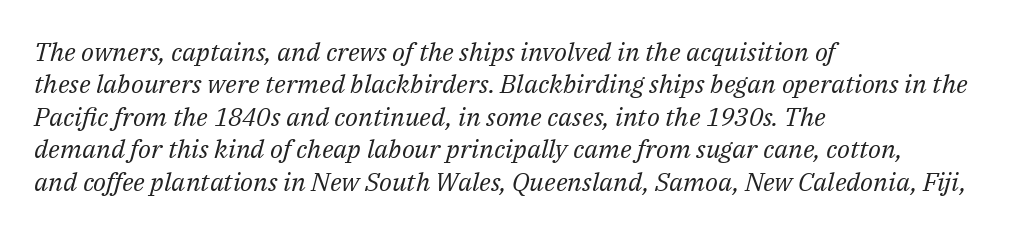
{"italic": "yes", "lean": "right", "slant_degrees": 14, "bold": "no", "underline": "no", "align": "left", "line_spacing": "normal", "line_spacing_ratio": 1.25, "letter_spacing": "normal", "letter_spacing_em": 0.0, "glyph_px": 26}
